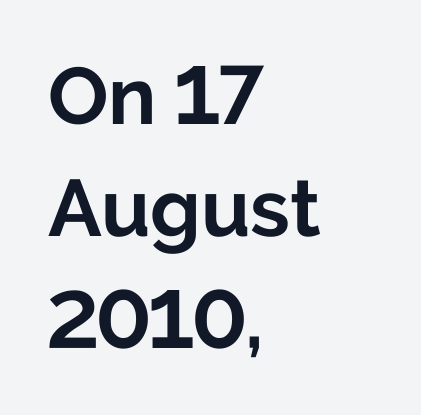
{"serif": "no", "italic": "no", "bold": "yes", "weight": "bold", "width": "normal", "stroke_contrast": "low", "x_height": "medium", "monospaced": "no", "underline": "no", "align": "left", "line_spacing": "normal", "line_spacing_ratio": 1.4, "letter_spacing": "normal", "letter_spacing_em": 0.0, "glyph_px": 80}
